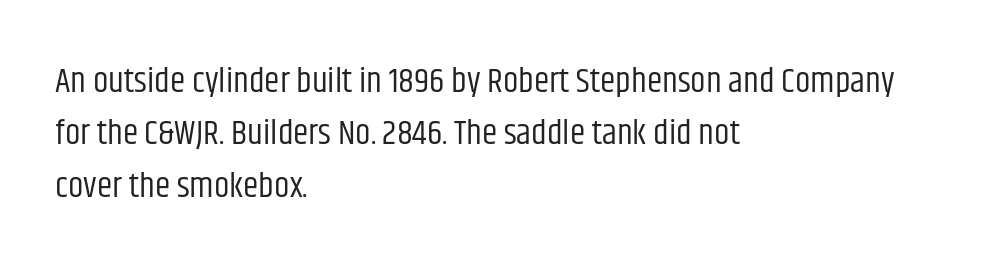
{"serif": "no", "italic": "no", "bold": "no", "weight": "regular", "width": "condensed", "stroke_contrast": "low", "x_height": "large", "monospaced": "no", "underline": "no", "align": "left", "line_spacing": "normal", "line_spacing_ratio": 1.5, "letter_spacing": "normal", "letter_spacing_em": 0.0, "glyph_px": 35}
